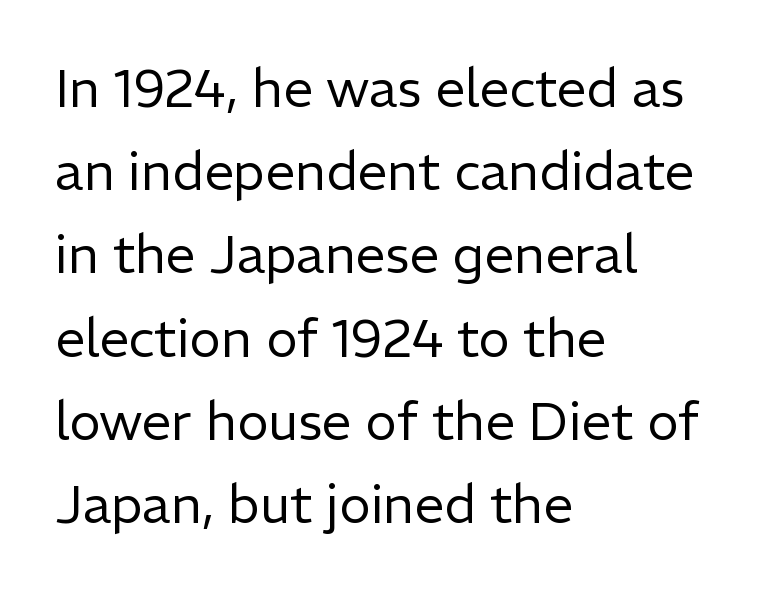
This rendering leaves character spacing at its baseline value. The passage is arranged the way most books set body copy — flush left. Successive baselines arrive at the customary interval. Has an underline been added? It has not. The axis of the letterforms is exactly vertical. This is sans-serif lettering, the kind often seen on screens and signage.
